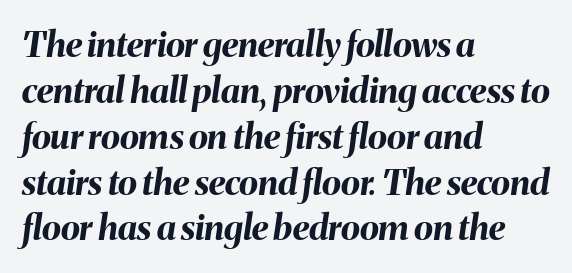
Q: Is the text bold? A: Yes.
Q: Is the text italic (slanted)? A: Yes, it leans right by about 8 degrees.
Q: Is the text underlined? A: No.
Q: How is the paragraph aligned? A: Left-aligned.
Q: Is the spacing between letters normal or unusually wide? A: Normal.
Q: Is the spacing between lines tight, normal or loose? A: Normal.
Q: Width (condensed, normal, or wide)? A: Normal.
Q: Stroke contrast? A: Medium.
Q: x-height? A: Medium.
Q: Monospaced? A: No.
